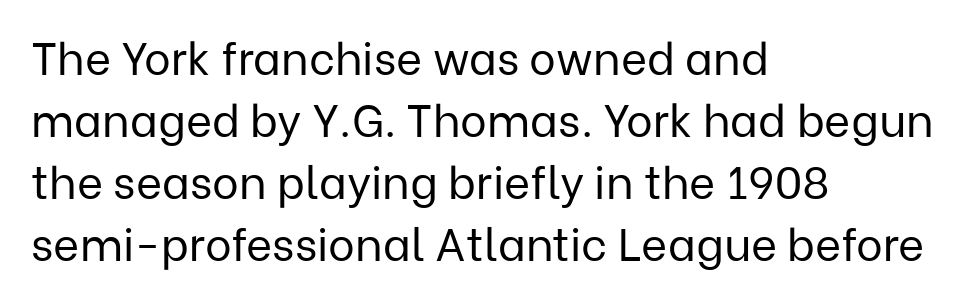
Q: Is the text bold? A: No.
Q: Is the text italic (slanted)? A: No, it is upright.
Q: Is the typeface a serif or a sans-serif typeface? A: Sans-serif.
Q: Is the text underlined? A: No.
Q: How is the paragraph aligned? A: Left-aligned.
Q: Is the spacing between letters normal or unusually wide? A: Normal.
Q: Is the spacing between lines tight, normal or loose? A: Normal.
Q: Width (condensed, normal, or wide)? A: Normal.
Q: Stroke contrast? A: Low.
Q: x-height? A: Medium.
Q: Monospaced? A: No.
